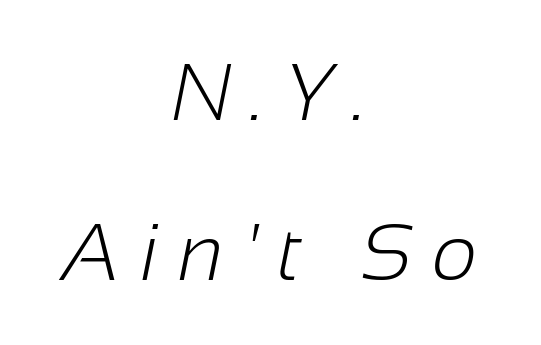
The image shows 80 px light sans-serif type; set centered, loose line spacing (2.0x), unusually wide letter spacing (+0.25 em), not underlined; low stroke contrast and a medium x-height.
